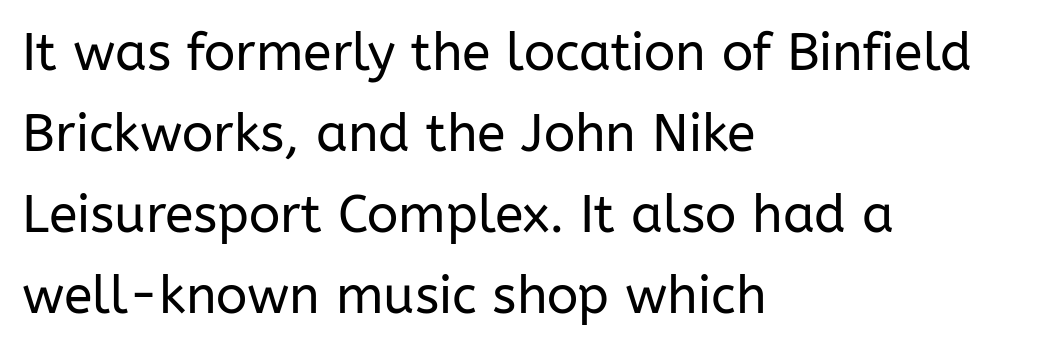
Q: Is the text bold? A: No.
Q: Is the text italic (slanted)? A: No, it is upright.
Q: Is the typeface a serif or a sans-serif typeface? A: Sans-serif.
Q: Is the text underlined? A: No.
Q: How is the paragraph aligned? A: Left-aligned.
Q: Is the spacing between letters normal or unusually wide? A: Normal.
Q: Is the spacing between lines tight, normal or loose? A: Normal.
Q: Width (condensed, normal, or wide)? A: Normal.
Q: Stroke contrast? A: Low.
Q: x-height? A: Medium.
Q: Monospaced? A: No.
